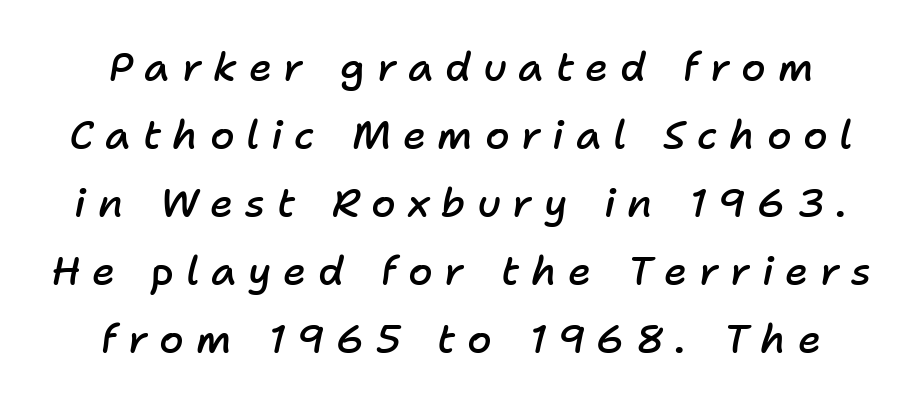
The type is letterspaced generously, with wide tracking. Strokes here are thickened, but only to semibold level. Italic: yes, the glyphs are oblique. Think of a printed novel: that variable character pitch is what you see here. Has an underline been added? It has not. What's the leading like? Ordinary, nothing unusual.
